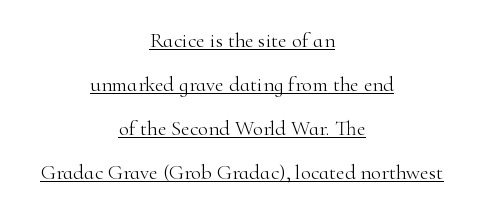
The image shows 21 px text type, upright; set centered, loose line spacing (2.09x), normal letter spacing, underlined.
